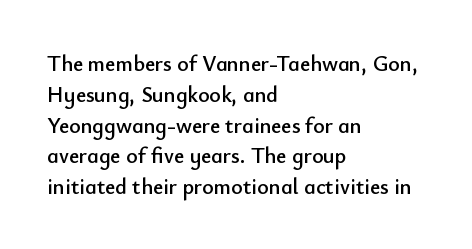
A classic flush-left, rag-right setting is used for this passage. Rendered with straight, roman letterforms. The rendering uses a moderate line-height, typical for paragraphs. In terms of letterspacing, this is plain default setting.
